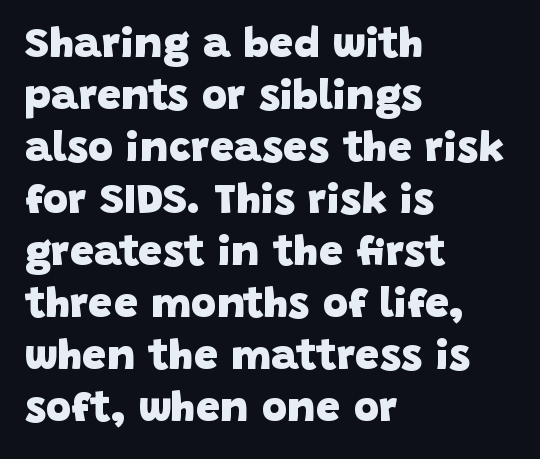
Q: Is the text bold? A: Yes.
Q: Is the typeface a serif or a sans-serif typeface? A: Sans-serif.
Q: Is the text underlined? A: No.
Q: How is the paragraph aligned? A: Left-aligned.
Q: Is the spacing between letters normal or unusually wide? A: Normal.
Q: Width (condensed, normal, or wide)? A: Normal.
Q: Stroke contrast? A: Low.
Q: x-height? A: Large.
Q: Monospaced? A: No.
